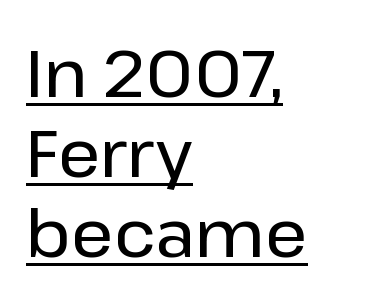
Q: Is the text italic (slanted)? A: No, it is upright.
Q: Is the typeface a serif or a sans-serif typeface? A: Sans-serif.
Q: Is the text underlined? A: Yes.
Q: How is the paragraph aligned? A: Left-aligned.
Q: Is the spacing between letters normal or unusually wide? A: Normal.
Q: Width (condensed, normal, or wide)? A: Normal.
Q: Stroke contrast? A: Low.
Q: x-height? A: Medium.
Q: Monospaced? A: No.
